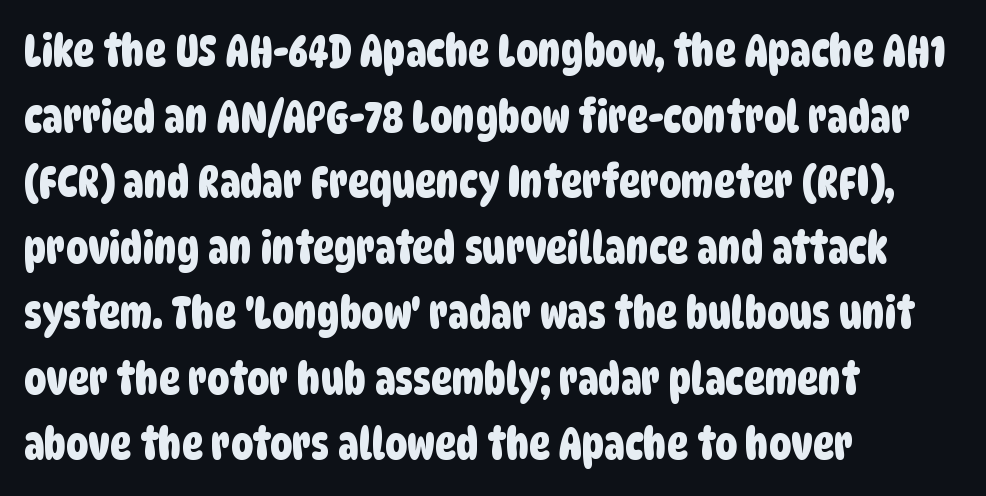
Q: Is the typeface a serif or a sans-serif typeface? A: Sans-serif.
Q: Is the text underlined? A: No.
Q: How is the paragraph aligned? A: Left-aligned.
Q: Is the spacing between letters normal or unusually wide? A: Normal.
Q: Is the spacing between lines tight, normal or loose? A: Normal.
Q: Width (condensed, normal, or wide)? A: Condensed.
Q: Stroke contrast? A: Low.
Q: x-height? A: Large.
Q: Monospaced? A: No.
